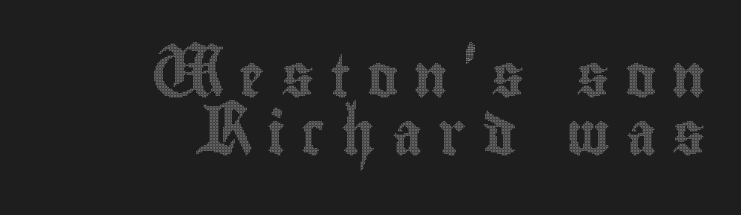
The image shows 42 px condensed type, upright; set right-aligned, normal line spacing (1.39x), unusually wide letter spacing (+0.38 em), not underlined; a small x-height.
